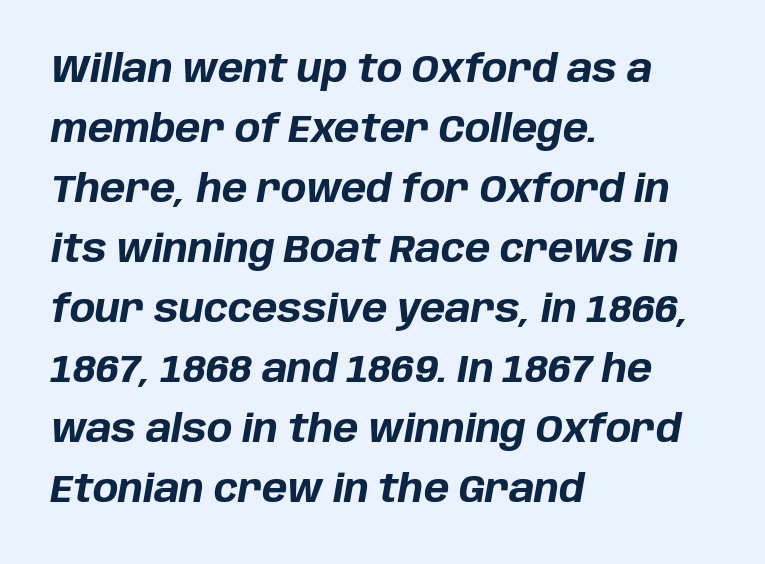
{"italic": "yes", "lean": "right", "slant_degrees": 10, "bold": "yes", "weight": "bold", "width": "normal", "stroke_contrast": "low", "x_height": "large", "monospaced": "no", "underline": "no", "align": "left", "line_spacing": "normal", "line_spacing_ratio": 1.58, "letter_spacing": "normal", "letter_spacing_em": 0.0, "glyph_px": 38}
